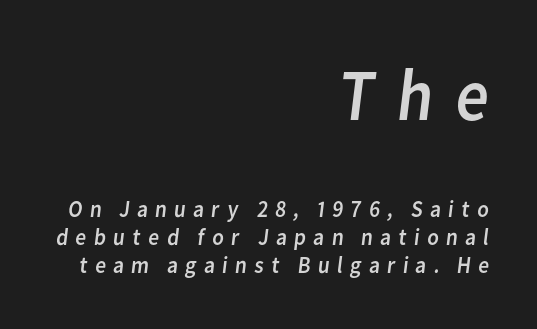
The face used here is rendered with a markedly widened letterfit. Underline: absent. Examine the stroke ends and you'll find no serifs. Varying glyph widths throughout — classic text-font behaviour. The setting favours the right margin, as signatures and pull-quotes sometimes do.
